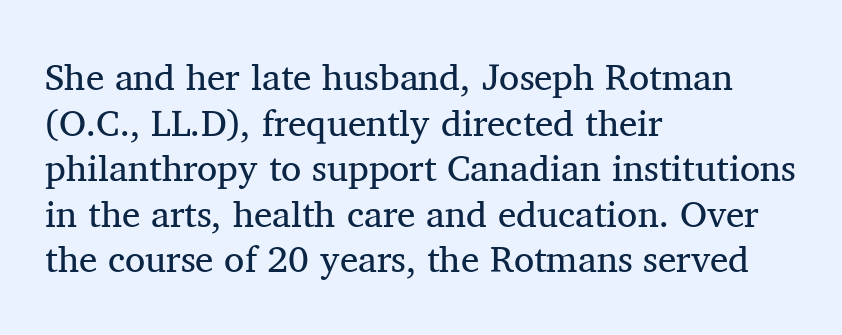
{"serif": "yes", "italic": "no", "bold": "no", "weight": "regular", "width": "normal", "stroke_contrast": "medium", "x_height": "medium", "monospaced": "no", "underline": "no", "align": "left", "line_spacing_ratio": 1.23, "letter_spacing": "normal", "letter_spacing_em": 0.0, "glyph_px": 37}
